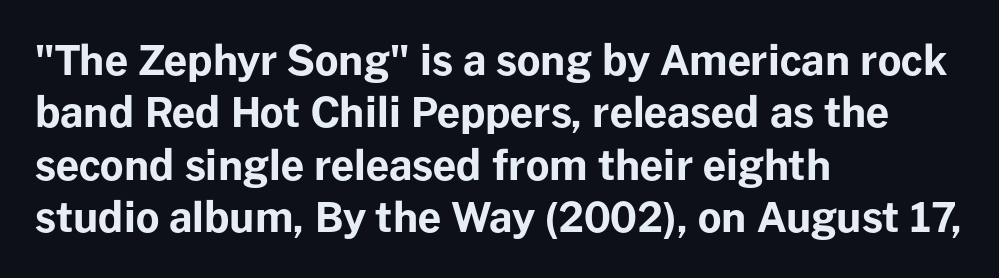
Q: Is the text bold? A: Yes.
Q: Is the text italic (slanted)? A: No, it is upright.
Q: Is the typeface a serif or a sans-serif typeface? A: Sans-serif.
Q: Is the text underlined? A: No.
Q: How is the paragraph aligned? A: Left-aligned.
Q: Is the spacing between letters normal or unusually wide? A: Normal.
Q: Is the spacing between lines tight, normal or loose? A: Normal.
Q: Width (condensed, normal, or wide)? A: Normal.
Q: Stroke contrast? A: Low.
Q: x-height? A: Medium.
Q: Monospaced? A: No.
